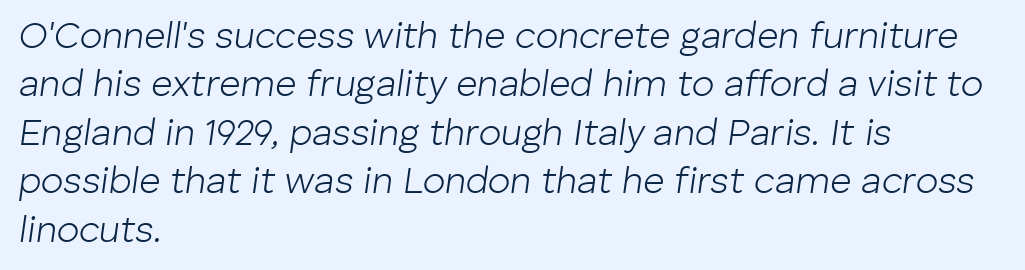
Q: Is the text bold? A: No.
Q: Is the text italic (slanted)? A: Yes, it leans right by about 8 degrees.
Q: Is the text underlined? A: No.
Q: How is the paragraph aligned? A: Left-aligned.
Q: Is the spacing between letters normal or unusually wide? A: Normal.
Q: Is the spacing between lines tight, normal or loose? A: Normal.
Q: Width (condensed, normal, or wide)? A: Normal.
Q: Stroke contrast? A: Low.
Q: x-height? A: Medium.
Q: Monospaced? A: No.
